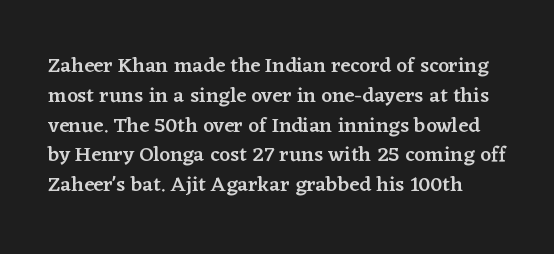
This sample keeps an unexceptional amount of space between lines. A roman cut, with each character standing at attention. Typographic density is moderately raised because the face is semibold. Unmarked baselines from the first word to the last.
